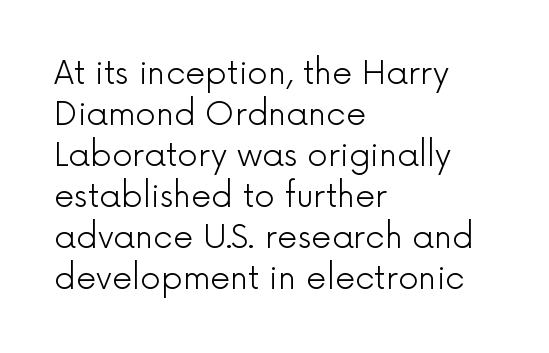
{"serif": "no", "italic": "no", "bold": "no", "weight": "light", "width": "normal", "x_height": "medium", "monospaced": "no", "underline": "no", "align": "left", "line_spacing": "normal", "line_spacing_ratio": 1.28, "letter_spacing": "normal", "letter_spacing_em": 0.0, "glyph_px": 32}
